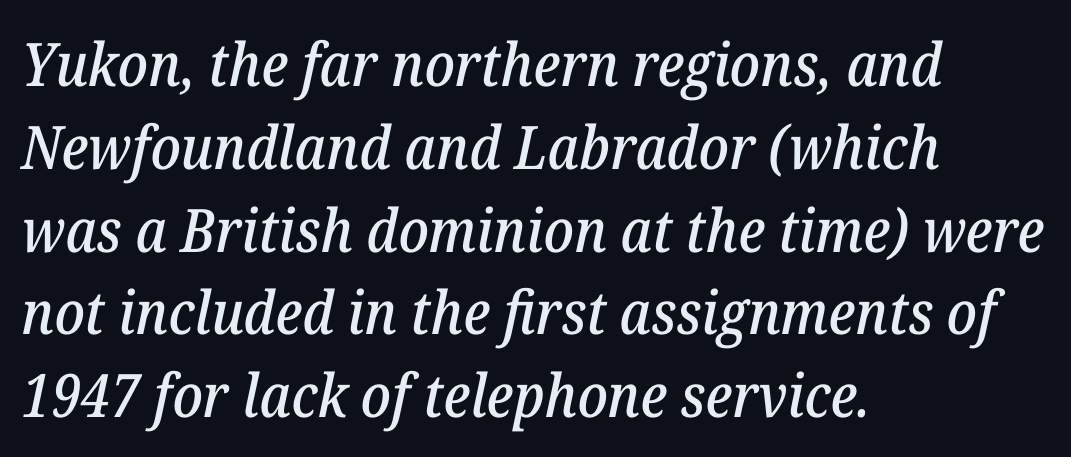
Unlike a clean sans, this face finishes its strokes with serifs. Looking at the ascenders, they clearly lean. Type without underlining. The face used here is proportionally spaced, like ordinary book or web type. Layout note: lines flush left.
